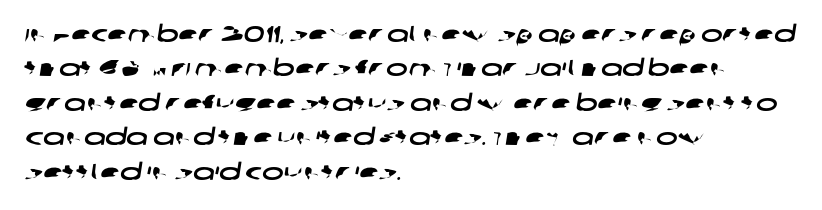
Q: Is the text underlined? A: No.
Q: How is the paragraph aligned? A: Left-aligned.
Q: Is the spacing between letters normal or unusually wide? A: Normal.
Q: Is the spacing between lines tight, normal or loose? A: Normal.
